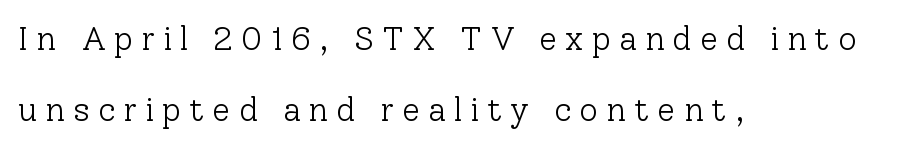
{"serif": "yes", "italic": "no", "bold": "no", "weight": "light", "width": "normal", "stroke_contrast": "low", "x_height": "medium", "monospaced": "no", "underline": "no", "align": "left", "line_spacing": "loose", "line_spacing_ratio": 2.16, "letter_spacing": "wide", "letter_spacing_em": 0.24, "glyph_px": 33}
